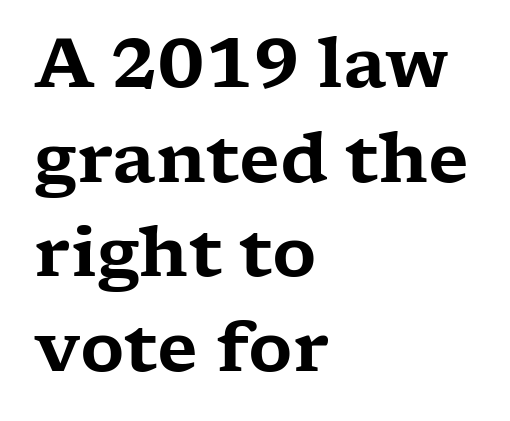
Observe the serifs anchoring each vertical stroke in this sample. Vertically, the passage feels balanced, rows spaced as you'd expect. Check the space under the baseline: it is left empty. The rendering anchors every line to the left-hand side. Italic: no, the glyphs are upright roman. Varying glyph widths throughout — classic text-font behaviour.
